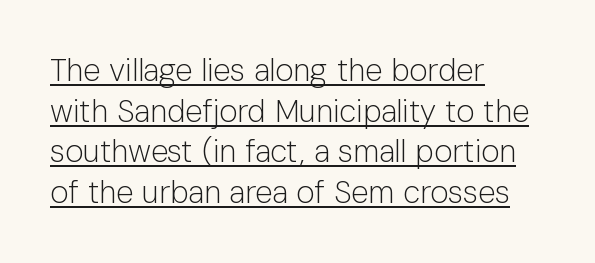
Q: Is the text bold? A: No.
Q: Is the text italic (slanted)? A: No, it is upright.
Q: Is the typeface a serif or a sans-serif typeface? A: Sans-serif.
Q: Is the text underlined? A: Yes.
Q: How is the paragraph aligned? A: Left-aligned.
Q: Is the spacing between letters normal or unusually wide? A: Normal.
Q: Is the spacing between lines tight, normal or loose? A: Normal.
Q: Width (condensed, normal, or wide)? A: Normal.
Q: Stroke contrast? A: Low.
Q: x-height? A: Medium.
Q: Monospaced? A: No.
